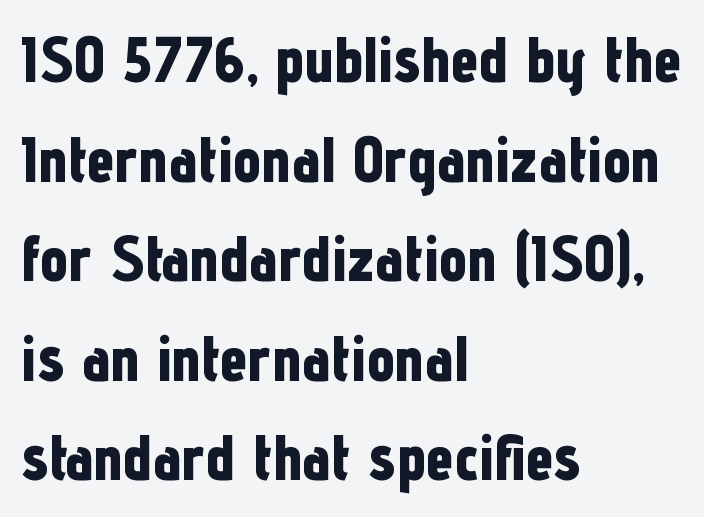
The image shows 63 px bold, condensed sans-serif type, upright; set left-aligned, normal line spacing (1.58x), normal letter spacing, not underlined; low stroke contrast and a medium x-height.
